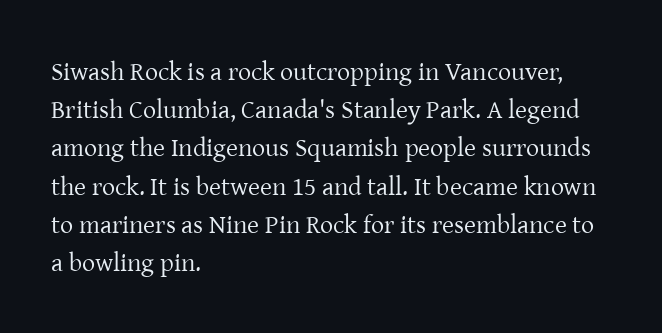
Q: Is the text bold? A: No.
Q: Is the text italic (slanted)? A: No, it is upright.
Q: Is the text underlined? A: No.
Q: How is the paragraph aligned? A: Left-aligned.
Q: Is the spacing between letters normal or unusually wide? A: Normal.
Q: Is the spacing between lines tight, normal or loose? A: Normal.
